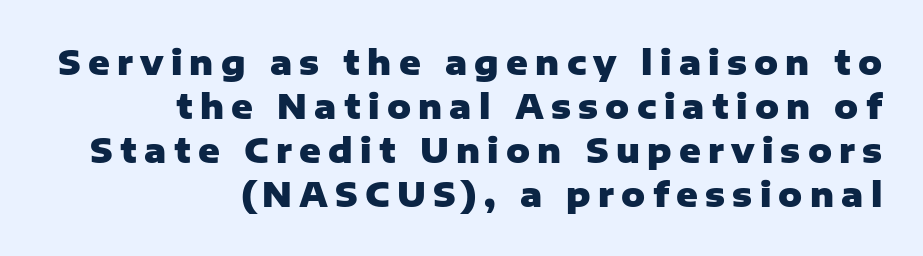
Q: Is the text bold? A: Yes.
Q: Is the text italic (slanted)? A: No, it is upright.
Q: Is the typeface a serif or a sans-serif typeface? A: Sans-serif.
Q: Is the text underlined? A: No.
Q: How is the paragraph aligned? A: Right-aligned.
Q: Is the spacing between letters normal or unusually wide? A: Unusually wide.
Q: Is the spacing between lines tight, normal or loose? A: Normal.
Q: Width (condensed, normal, or wide)? A: Normal.
Q: Stroke contrast? A: Low.
Q: x-height? A: Medium.
Q: Monospaced? A: No.
